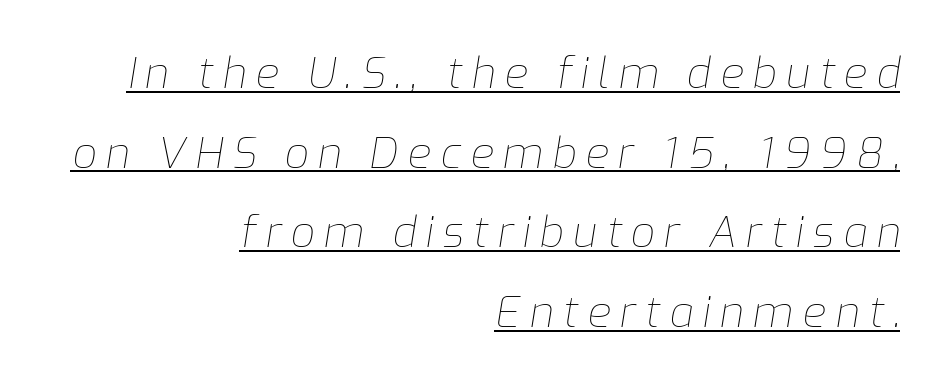
Q: Is the text bold? A: No.
Q: Is the text italic (slanted)? A: Yes, it leans right by about 9 degrees.
Q: Is the text underlined? A: Yes.
Q: How is the paragraph aligned? A: Right-aligned.
Q: Is the spacing between letters normal or unusually wide? A: Unusually wide.
Q: Width (condensed, normal, or wide)? A: Normal.
Q: Stroke contrast? A: Low.
Q: x-height? A: Medium.
Q: Monospaced? A: No.
